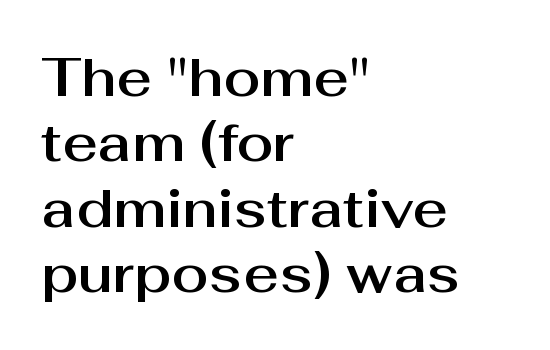
{"serif": "no", "italic": "no", "width": "normal", "stroke_contrast": "medium", "x_height": "medium", "monospaced": "no", "underline": "no", "align": "left", "line_spacing_ratio": 1.21, "letter_spacing": "normal", "letter_spacing_em": 0.0, "glyph_px": 54}
